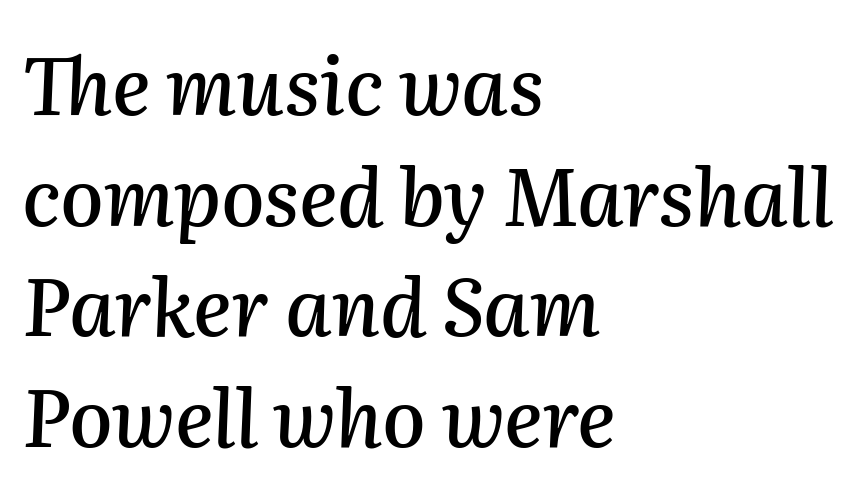
The image shows 79 px text type, italic (leaning right); set left-aligned, normal line spacing (1.4x), normal letter spacing, not underlined; medium stroke contrast and a medium x-height.
